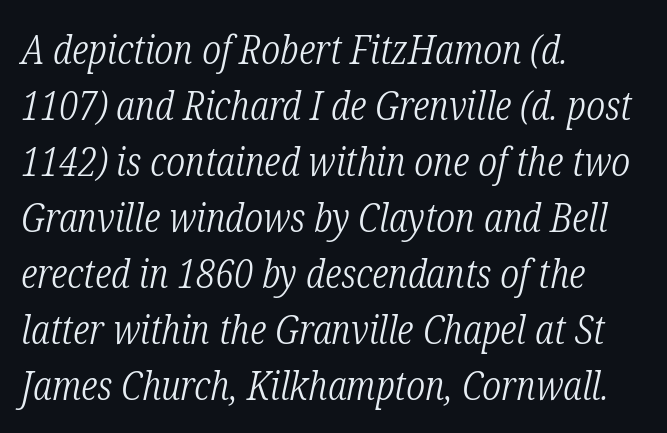
{"serif": "yes", "italic": "yes", "lean": "right", "slant_degrees": 12, "bold": "no", "weight": "light", "width": "condensed", "stroke_contrast": "low", "x_height": "medium", "monospaced": "no", "underline": "no", "align": "left", "line_spacing": "normal", "line_spacing_ratio": 1.4, "letter_spacing": "normal", "letter_spacing_em": 0.0, "glyph_px": 40}
